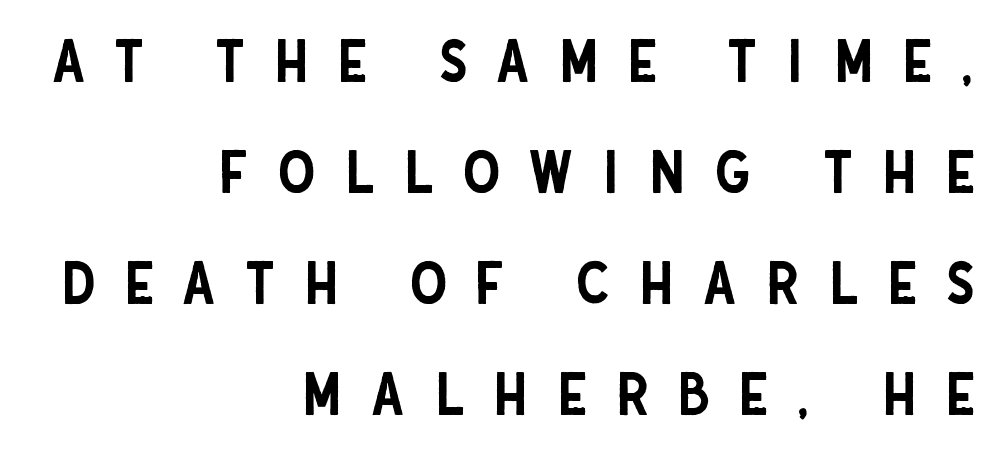
Short note: letters widely spaced. This rendering features lettering with no underline. Each letter keeps its own natural width here, so spacing adapts to shape. If you drew a ruler down the right edge, every line would touch it.
